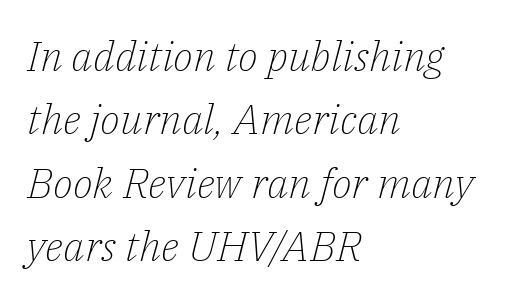
The image shows 42 px light serif type, italic (leaning right); set left-aligned, normal line spacing (1.51x), normal letter spacing, not underlined; low stroke contrast and a medium x-height.
